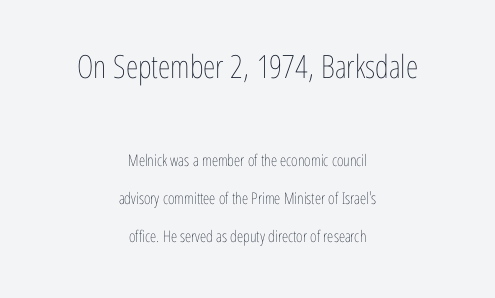
The image shows 32 px thin, condensed type, upright; set centered, loose line spacing (2.38x), normal letter spacing, not underlined; the first (top) block is 2.0x larger; low stroke contrast and a medium x-height.
